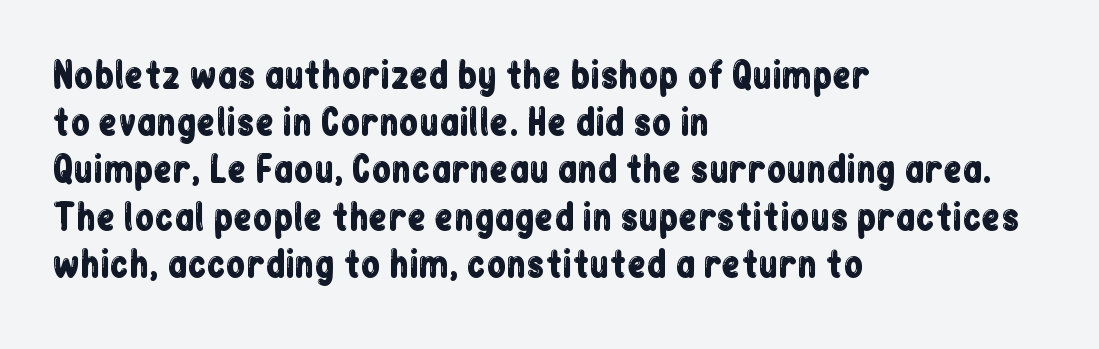
The image shows 35 px condensed sans-serif type, upright; set left-aligned, normal line spacing (1.35x), normal letter spacing, not underlined; low stroke contrast and a medium x-height.
